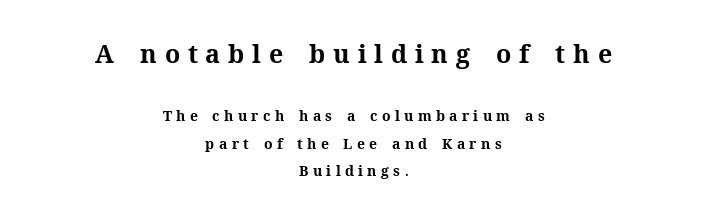
The image shows 25 px bold type, upright; set centered, loose line spacing (1.94x), unusually wide letter spacing (+0.31 em), not underlined; the first (top) block is 1.79x larger.
